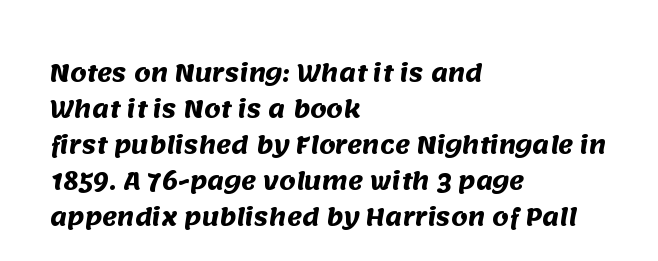
Q: Is the text bold? A: Yes.
Q: Is the text underlined? A: No.
Q: How is the paragraph aligned? A: Left-aligned.
Q: Is the spacing between letters normal or unusually wide? A: Normal.
Q: Is the spacing between lines tight, normal or loose? A: Normal.
